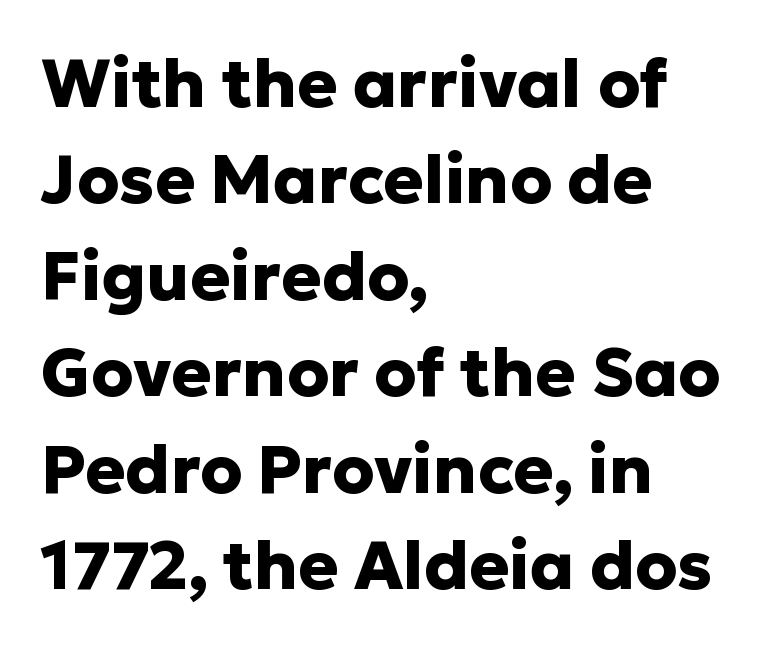
The image shows 67 px heavy sans-serif type, upright; set left-aligned, normal line spacing (1.44x), normal letter spacing, not underlined; low stroke contrast and a medium x-height.
